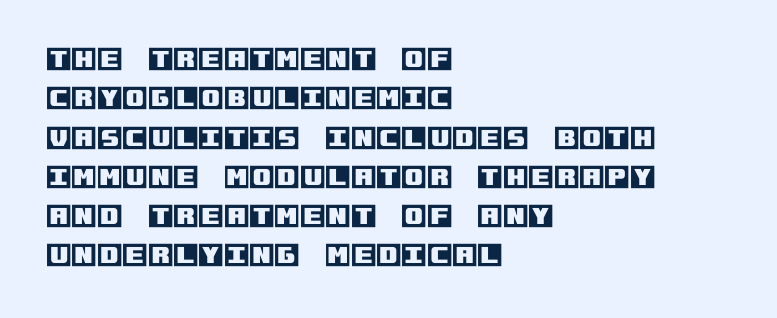
{"italic": "no", "underline": "no", "align": "left", "line_spacing": "normal", "line_spacing_ratio": 1.51, "letter_spacing": "normal", "letter_spacing_em": 0.0, "glyph_px": 26}
